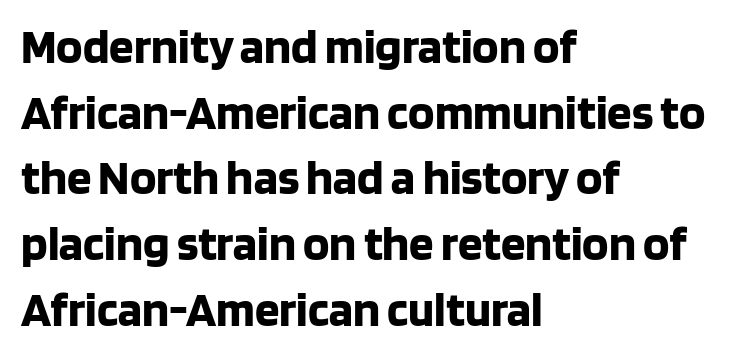
Anything drawn beneath the words? Only blank space. The rendering uses natural spacing where letterforms have individual widths. How heavy is the stroke? Heavy — this is a bold. In terms of leading, this rendering sits right in the middle. What kind of face is this? One without serifs — a sans. The text block is weighted toward the left margin, trailing off unevenly rightward.
